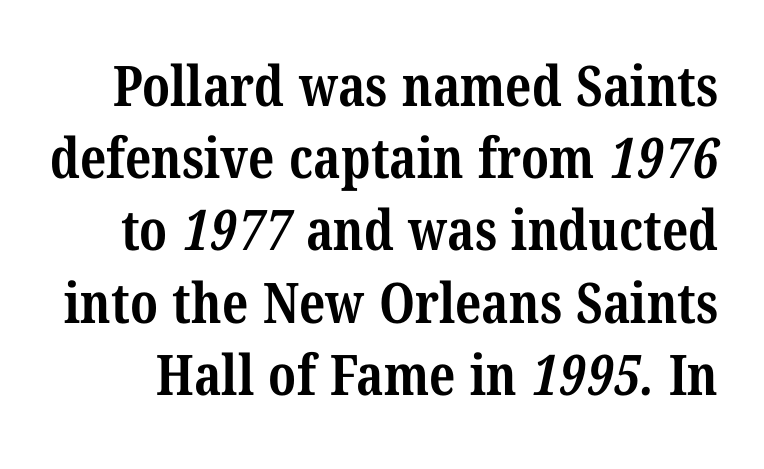
Q: Is the text bold? A: Yes.
Q: Is the typeface a serif or a sans-serif typeface? A: Serif.
Q: Is the text underlined? A: No.
Q: Is the spacing between letters normal or unusually wide? A: Normal.
Q: Is the spacing between lines tight, normal or loose? A: Normal.
Q: Width (condensed, normal, or wide)? A: Condensed.
Q: Stroke contrast? A: Medium.
Q: x-height? A: Medium.
Q: Monospaced? A: No.
